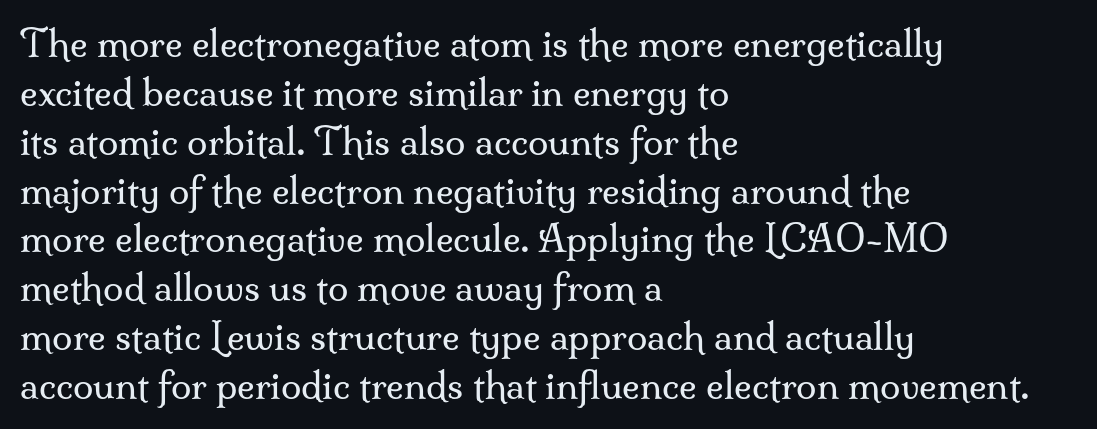
The weight tops out at a normal text grade. Do the characters align in a grid? No, the font is proportional. Letter spacing: default. The glyphs are unaccompanied by any horizontal stroke below them. Normally led — the rows are evenly, conventionally spaced. The passage is arranged the way most books set body copy — flush left.
